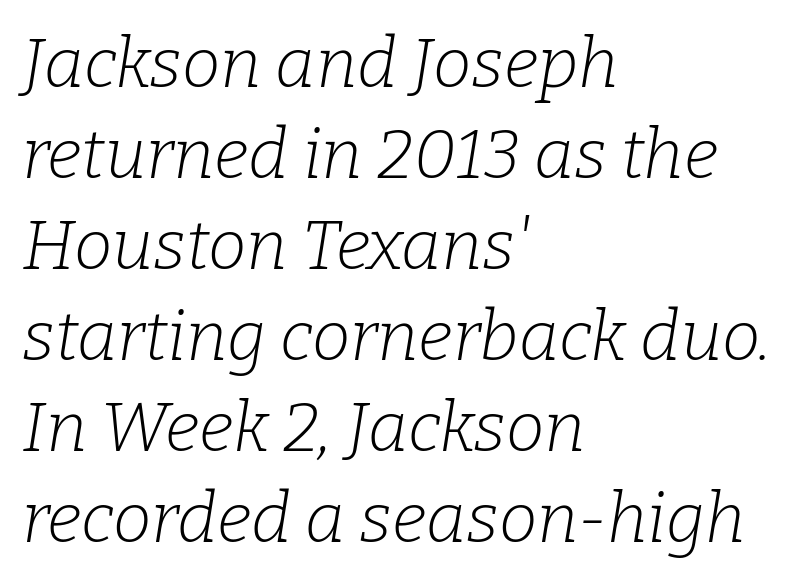
On a weight scale, this lands at 450 or below. This sample keeps an unexceptional amount of space between lines. Nothing unusual about the tracking: characters are spaced as the font intends. Nobody drew a line under any word here. Observe the serifs anchoring each vertical stroke in this sample. Would a proofreader flag this as italicized? Yes.
